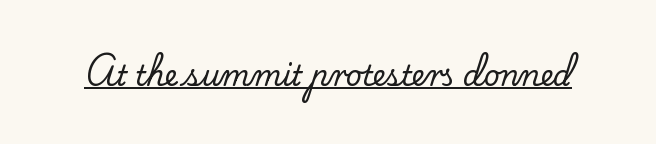
The image shows 28 px serif type; set normal letter spacing, underlined; low stroke contrast and a small x-height.
